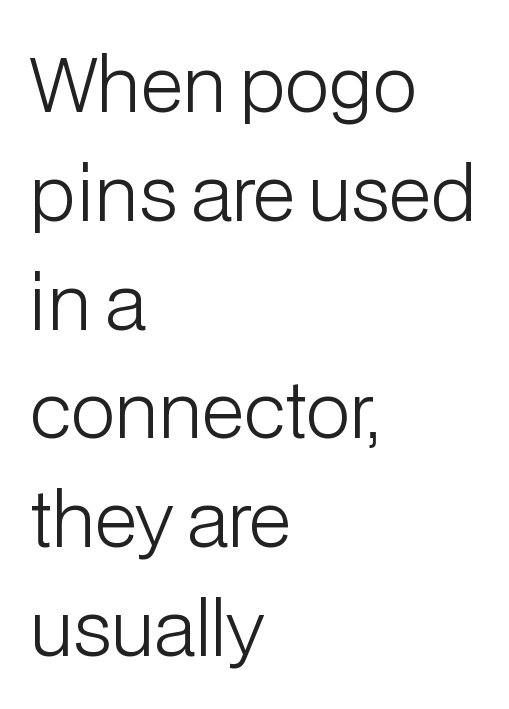
{"serif": "no", "italic": "no", "bold": "no", "weight": "light", "width": "normal", "stroke_contrast": "low", "x_height": "medium", "monospaced": "no", "underline": "no", "align": "left", "line_spacing": "normal", "line_spacing_ratio": 1.47, "letter_spacing": "normal", "letter_spacing_em": 0.0, "glyph_px": 74}
